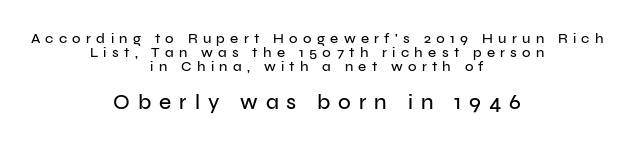
{"italic": "no", "underline": "no", "align": "center", "line_spacing": "tight", "line_spacing_ratio": 1.01, "letter_spacing": "wide", "letter_spacing_em": 0.38, "larger_block": "second", "size_ratio": 1.5, "glyph_px": 21}
